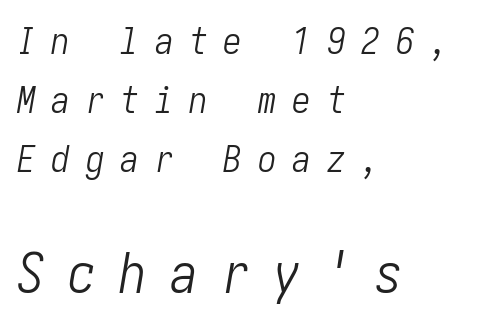
{"italic": "yes", "lean": "right", "slant_degrees": 10, "bold": "no", "weight": "light", "width": "condensed", "stroke_contrast": "low", "x_height": "medium", "underline": "no", "align": "left", "line_spacing": "normal", "line_spacing_ratio": 1.6, "letter_spacing": "wide", "letter_spacing_em": 0.43, "larger_block": "second", "size_ratio": 1.49, "glyph_px": 55}
